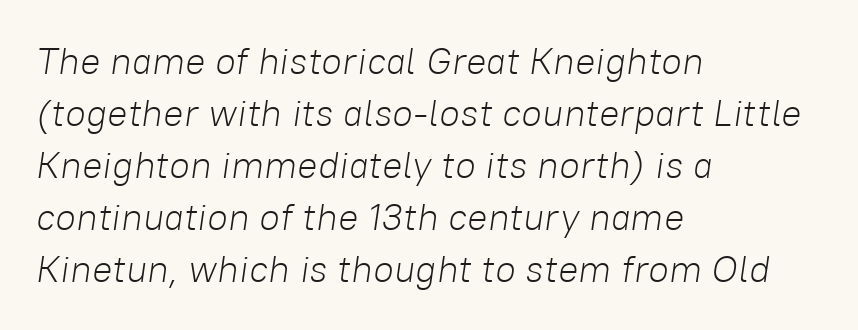
Q: Is the text bold? A: No.
Q: Is the text italic (slanted)? A: Yes, it leans right by about 8 degrees.
Q: Is the text underlined? A: No.
Q: How is the paragraph aligned? A: Left-aligned.
Q: Is the spacing between letters normal or unusually wide? A: Normal.
Q: Is the spacing between lines tight, normal or loose? A: Normal.
Q: Width (condensed, normal, or wide)? A: Normal.
Q: Stroke contrast? A: Low.
Q: x-height? A: Medium.
Q: Monospaced? A: No.
